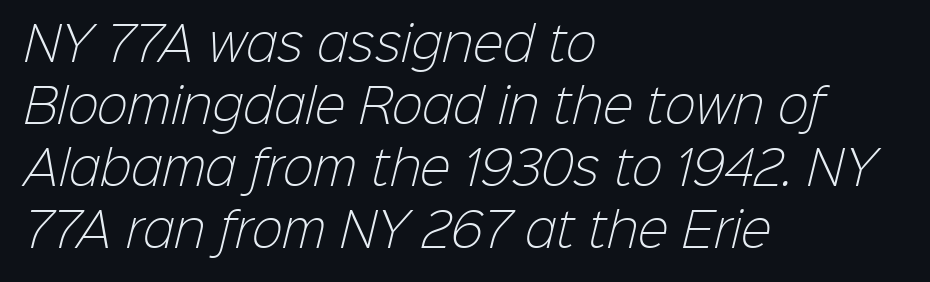
Q: Is the text bold? A: No.
Q: Is the typeface a serif or a sans-serif typeface? A: Sans-serif.
Q: Is the text underlined? A: No.
Q: How is the paragraph aligned? A: Left-aligned.
Q: Is the spacing between letters normal or unusually wide? A: Normal.
Q: Is the spacing between lines tight, normal or loose? A: Normal.
Q: Width (condensed, normal, or wide)? A: Normal.
Q: Stroke contrast? A: Low.
Q: x-height? A: Medium.
Q: Monospaced? A: No.
